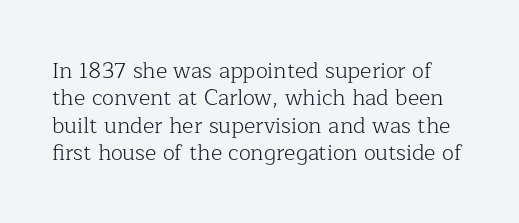
This rendering leaves character spacing at its baseline value. No extra ink here — the face is not bold. Has an underline been added? It has not. Italic? Not at all — the glyphs are vertical.
